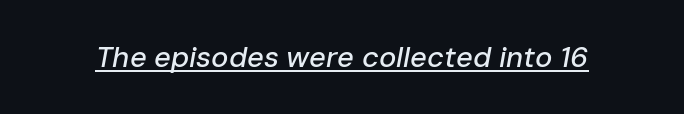
{"italic": "yes", "lean": "right", "slant_degrees": 10, "width": "normal", "stroke_contrast": "low", "x_height": "medium", "monospaced": "no", "underline": "yes", "letter_spacing": "normal", "letter_spacing_em": 0.0, "glyph_px": 29}
